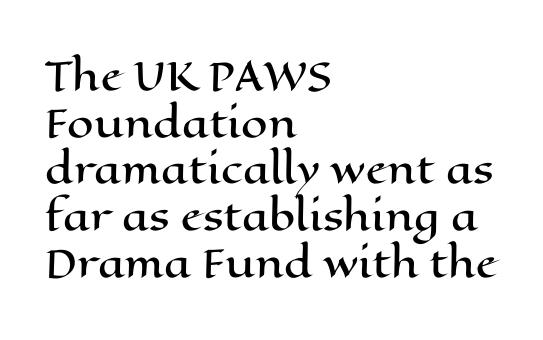
The foot of each line stays bare and open. The tracking reads as untouched default to a designer's eye. The letters advance in unequal steps, a hallmark of proportional type. Left-aligned paragraph, ragged on the right. Ascenders rise straight up at ninety degrees.
